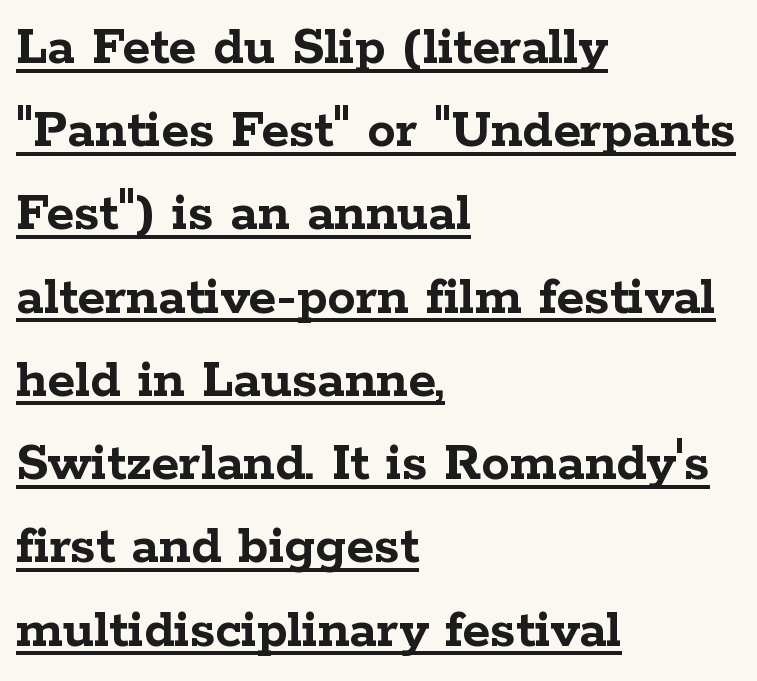
{"serif": "yes", "italic": "no", "bold": "yes", "weight": "semibold", "width": "wide", "stroke_contrast": "low", "x_height": "medium", "monospaced": "no", "underline": "yes", "align": "left", "line_spacing": "normal", "line_spacing_ratio": 1.46, "letter_spacing": "normal", "letter_spacing_em": 0.0, "glyph_px": 57}
